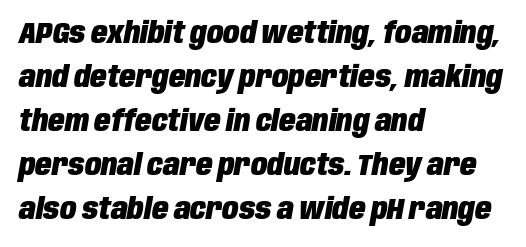
The image shows 30 px heavy, condensed type, italic (leaning right); set left-aligned, normal line spacing (1.47x), normal letter spacing, not underlined; low stroke contrast and a large x-height.
